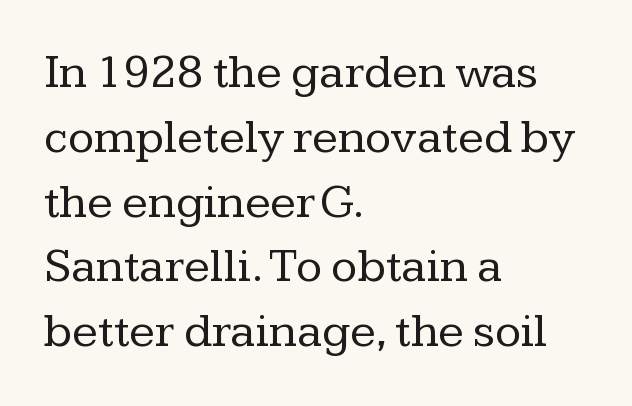
Q: Is the text bold? A: No.
Q: Is the text italic (slanted)? A: No, it is upright.
Q: Is the typeface a serif or a sans-serif typeface? A: Serif.
Q: Is the text underlined? A: No.
Q: How is the paragraph aligned? A: Left-aligned.
Q: Is the spacing between letters normal or unusually wide? A: Normal.
Q: Is the spacing between lines tight, normal or loose? A: Normal.
Q: Width (condensed, normal, or wide)? A: Normal.
Q: Stroke contrast? A: Low.
Q: x-height? A: Medium.
Q: Monospaced? A: No.
